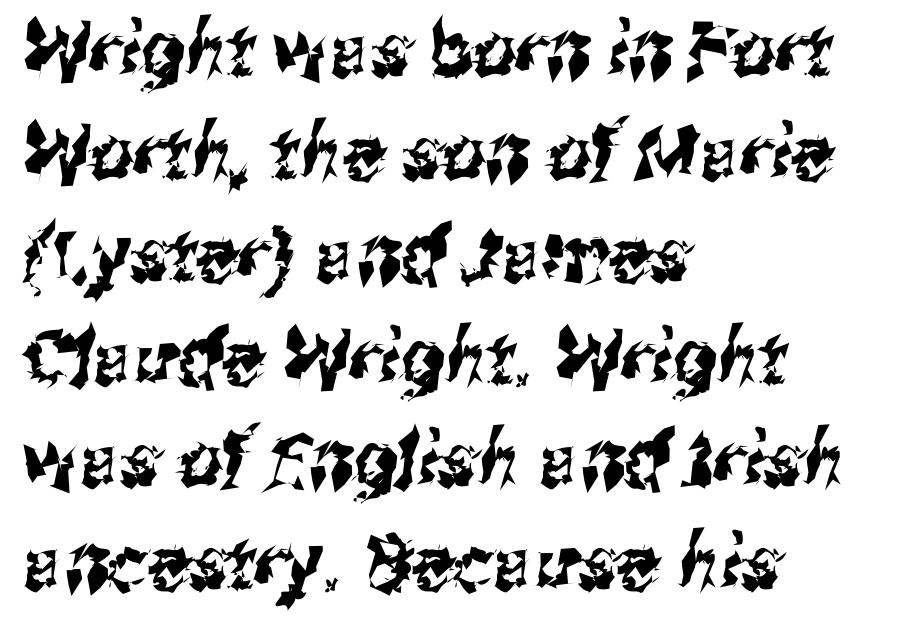
Q: Is the typeface a serif or a sans-serif typeface? A: Sans-serif.
Q: Is the text underlined? A: No.
Q: How is the paragraph aligned? A: Left-aligned.
Q: Is the spacing between letters normal or unusually wide? A: Normal.
Q: Is the spacing between lines tight, normal or loose? A: Normal.
Q: Width (condensed, normal, or wide)? A: Condensed.
Q: Stroke contrast? A: Medium.
Q: x-height? A: Medium.
Q: Monospaced? A: No.
